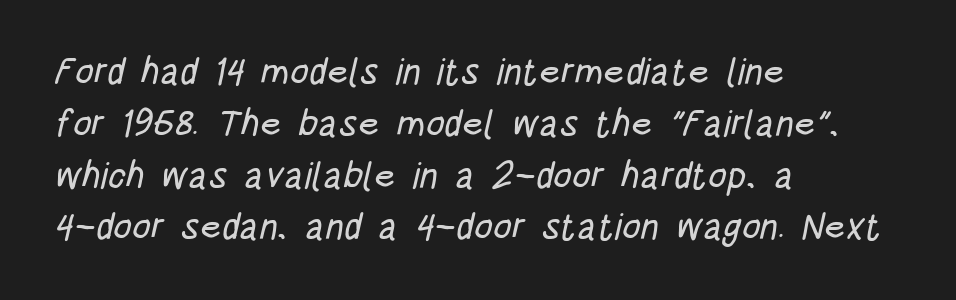
The image shows 37 px condensed sans-serif type; set left-aligned, normal line spacing (1.4x), normal letter spacing, not underlined; low stroke contrast and a large x-height.
